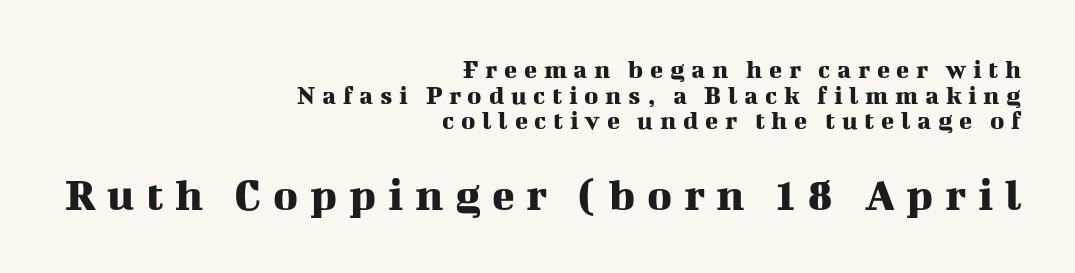
{"serif": "yes", "italic": "no", "width": "normal", "stroke_contrast": "medium", "x_height": "medium", "monospaced": "no", "underline": "no", "align": "right", "line_spacing": "tight", "line_spacing_ratio": 0.95, "letter_spacing": "wide", "letter_spacing_em": 0.25, "larger_block": "second", "size_ratio": 1.74, "glyph_px": 47}
